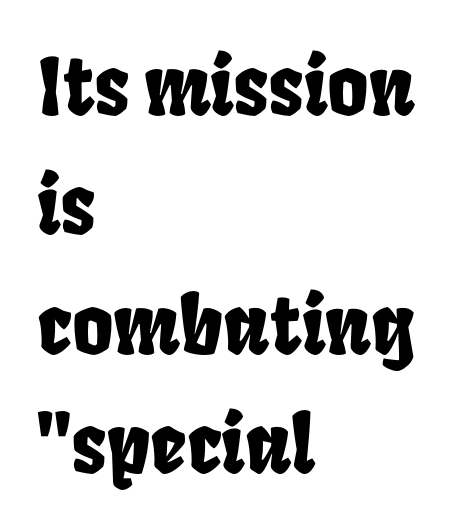
Q: Is the text underlined? A: No.
Q: How is the paragraph aligned? A: Left-aligned.
Q: Is the spacing between letters normal or unusually wide? A: Normal.
Q: Is the spacing between lines tight, normal or loose? A: Normal.
Q: Width (condensed, normal, or wide)? A: Condensed.
Q: Stroke contrast? A: Low.
Q: x-height? A: Large.
Q: Monospaced? A: No.
